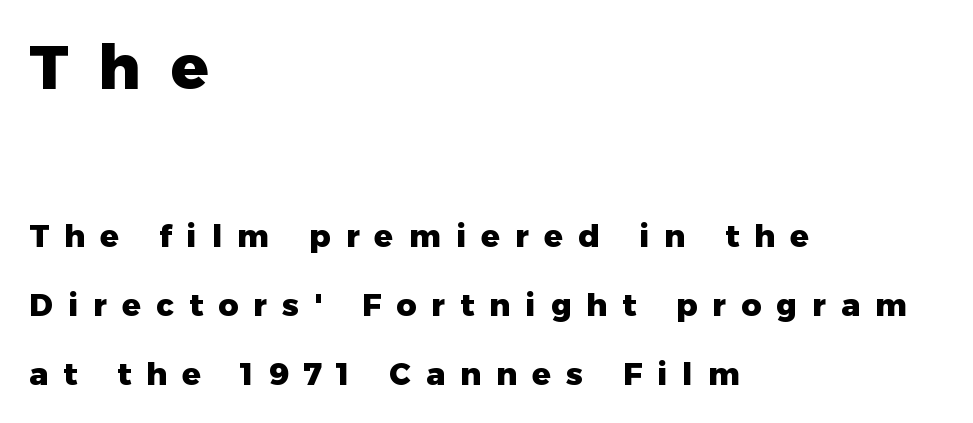
The image shows 62 px heavy sans-serif type, upright; set left-aligned, loose line spacing (2.23x), unusually wide letter spacing (+0.49 em), not underlined; the first (top) block is 2.0x larger; low stroke contrast and a medium x-height.
